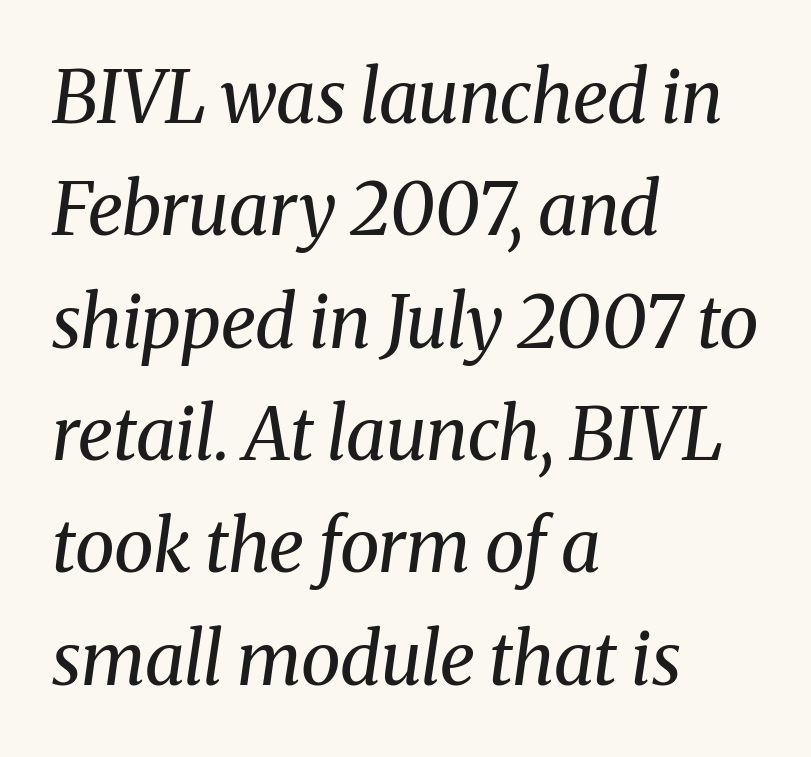
{"serif": "yes", "italic": "yes", "lean": "right", "slant_degrees": 8, "bold": "no", "weight": "regular", "width": "normal", "stroke_contrast": "medium", "x_height": "medium", "monospaced": "no", "underline": "no", "align": "left", "line_spacing": "normal", "line_spacing_ratio": 1.56, "letter_spacing": "normal", "letter_spacing_em": 0.0, "glyph_px": 72}
